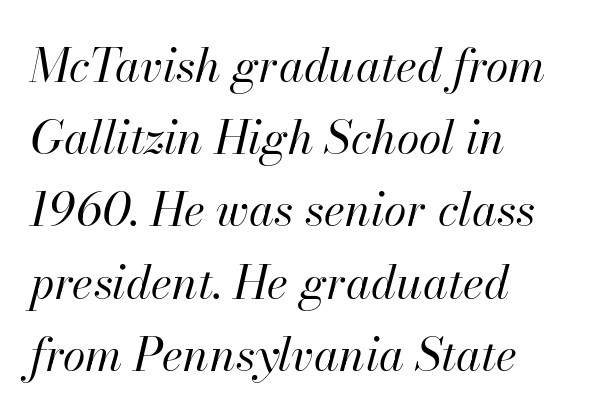
{"italic": "yes", "lean": "right", "slant_degrees": 13, "bold": "no", "weight": "regular", "width": "normal", "stroke_contrast": "high", "x_height": "small", "monospaced": "no", "underline": "no", "align": "left", "line_spacing": "normal", "line_spacing_ratio": 1.57, "letter_spacing": "normal", "letter_spacing_em": 0.0, "glyph_px": 46}
